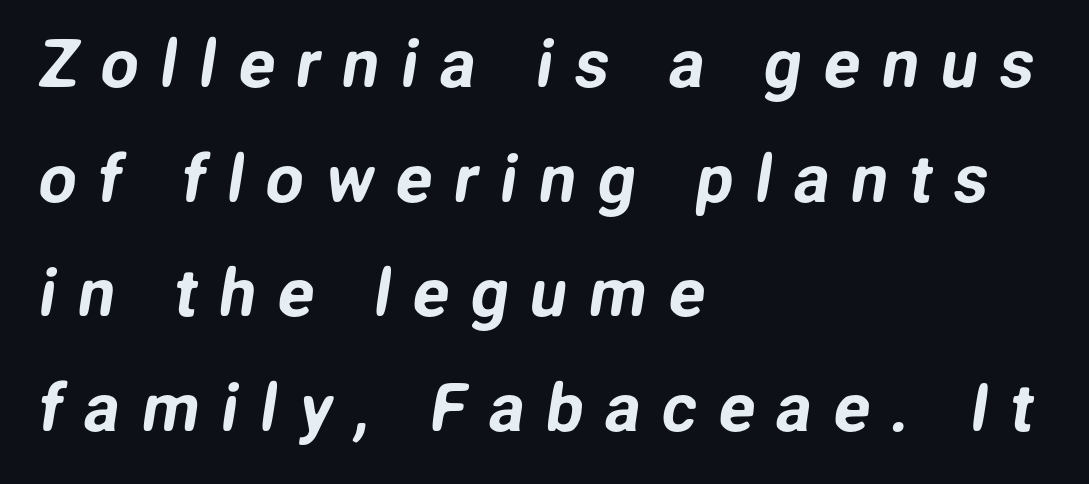
This sample has the flowing, uneven cadence of proportional lettering. Leftover space on each line is placed entirely after the last word. This rendering employs a face without finishing strokes, i.e., a sans-serif. Short note: letters widely spaced. The passage shown is not underscored anywhere.
